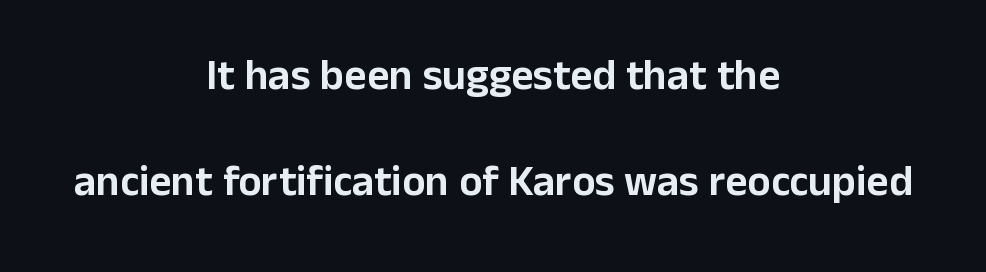
The image shows 43 px sans-serif type, upright; set centered, loose line spacing (2.47x), normal letter spacing, not underlined; low stroke contrast and a medium x-height.
